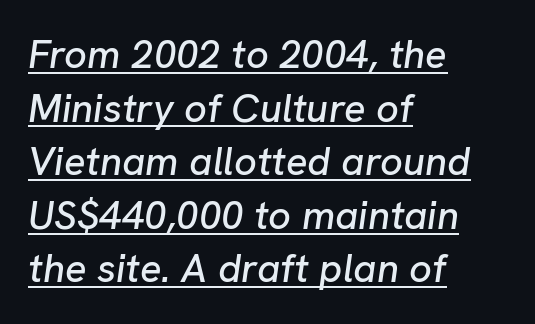
Q: Is the text italic (slanted)? A: Yes, it leans right by about 8 degrees.
Q: Is the text underlined? A: Yes.
Q: How is the paragraph aligned? A: Left-aligned.
Q: Is the spacing between letters normal or unusually wide? A: Normal.
Q: Is the spacing between lines tight, normal or loose? A: Normal.
Q: Width (condensed, normal, or wide)? A: Normal.
Q: Stroke contrast? A: Low.
Q: x-height? A: Medium.
Q: Monospaced? A: No.
